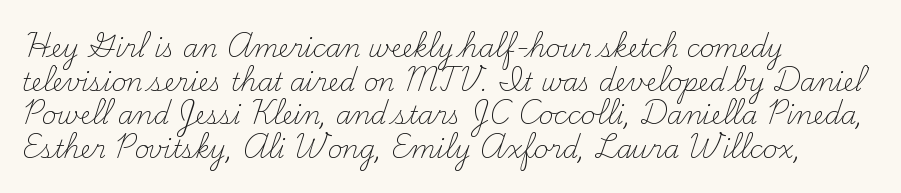
{"bold": "no", "underline": "no", "align": "left", "line_spacing": "normal", "line_spacing_ratio": 1.35, "letter_spacing": "normal", "letter_spacing_em": 0.0, "glyph_px": 25}
